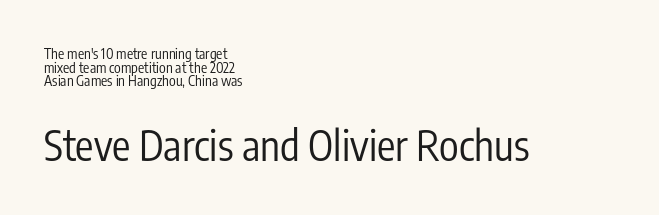
Q: Is the text bold? A: No.
Q: Is the text italic (slanted)? A: No, it is upright.
Q: Is the typeface a serif or a sans-serif typeface? A: Sans-serif.
Q: Is the text underlined? A: No.
Q: How is the paragraph aligned? A: Left-aligned.
Q: Is the spacing between letters normal or unusually wide? A: Normal.
Q: Is the spacing between lines tight, normal or loose? A: Tight.
Q: Which block of text is set in a larger size, the first (top) or the second (bottom)? A: The second (bottom) one.
Q: Width (condensed, normal, or wide)? A: Condensed.
Q: Stroke contrast? A: Low.
Q: x-height? A: Medium.
Q: Monospaced? A: No.
